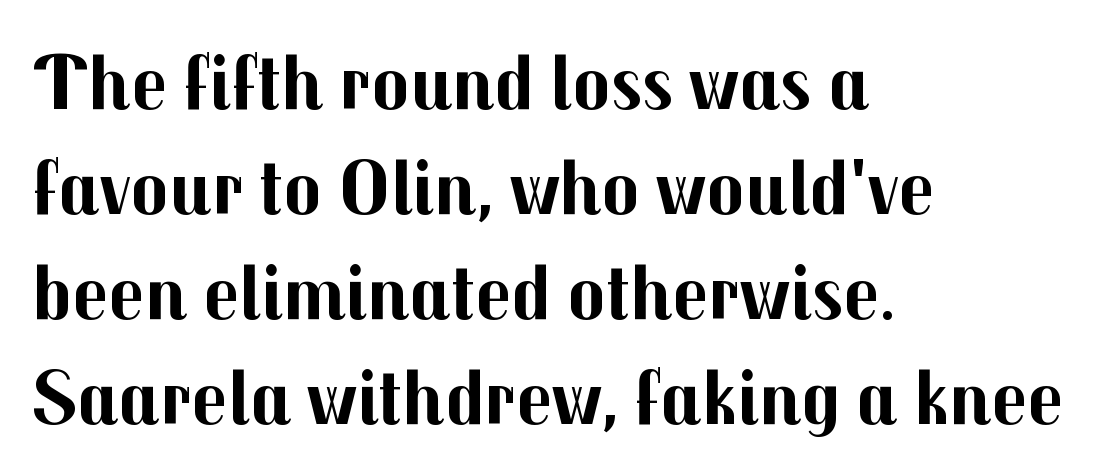
Q: Is the text bold? A: Yes.
Q: Is the text italic (slanted)? A: No, it is upright.
Q: Is the typeface a serif or a sans-serif typeface? A: Sans-serif.
Q: Is the text underlined? A: No.
Q: How is the paragraph aligned? A: Left-aligned.
Q: Is the spacing between letters normal or unusually wide? A: Normal.
Q: Is the spacing between lines tight, normal or loose? A: Normal.
Q: Width (condensed, normal, or wide)? A: Normal.
Q: Stroke contrast? A: Medium.
Q: x-height? A: Medium.
Q: Monospaced? A: No.
